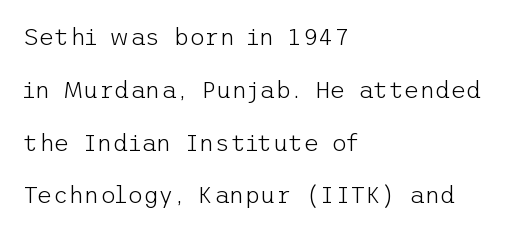
The image shows 24 px text type, upright; set left-aligned, loose line spacing (2.2x), normal letter spacing, not underlined.
